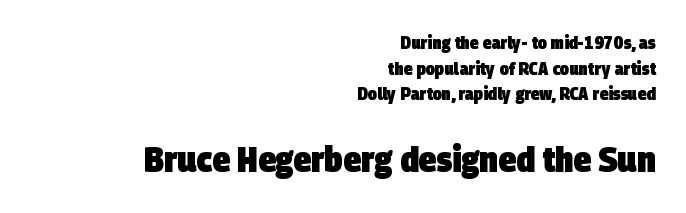
The image shows 36 px heavy, condensed sans-serif type; set right-aligned, normal line spacing (1.43x), normal letter spacing, not underlined; the second (bottom) block is 2.0x larger; low stroke contrast and a large x-height.
